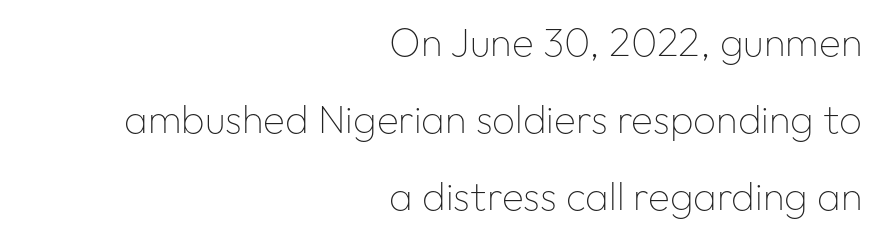
Q: Is the text bold? A: No.
Q: Is the text italic (slanted)? A: No, it is upright.
Q: Is the typeface a serif or a sans-serif typeface? A: Sans-serif.
Q: Is the text underlined? A: No.
Q: How is the paragraph aligned? A: Right-aligned.
Q: Is the spacing between letters normal or unusually wide? A: Normal.
Q: Is the spacing between lines tight, normal or loose? A: Loose.
Q: Width (condensed, normal, or wide)? A: Normal.
Q: Stroke contrast? A: Low.
Q: x-height? A: Medium.
Q: Monospaced? A: No.
